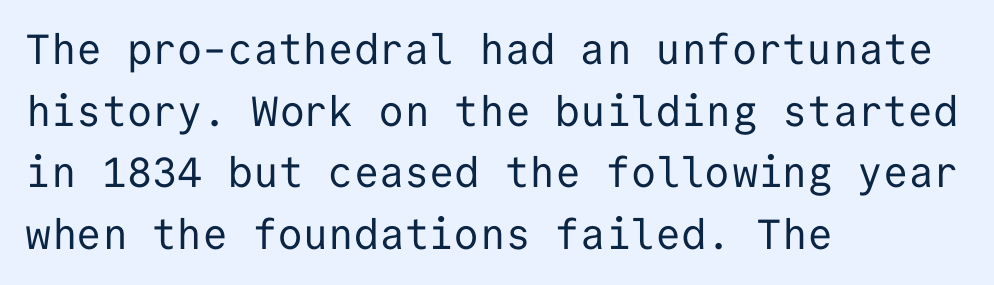
This rendering leaves character spacing at its baseline value. You could count columns in this text — the font is strictly monospaced. Are there feet on the stems? There aren't — it's a sans. The space between consecutive lines is moderate. Line starts are locked; line ends wander.
